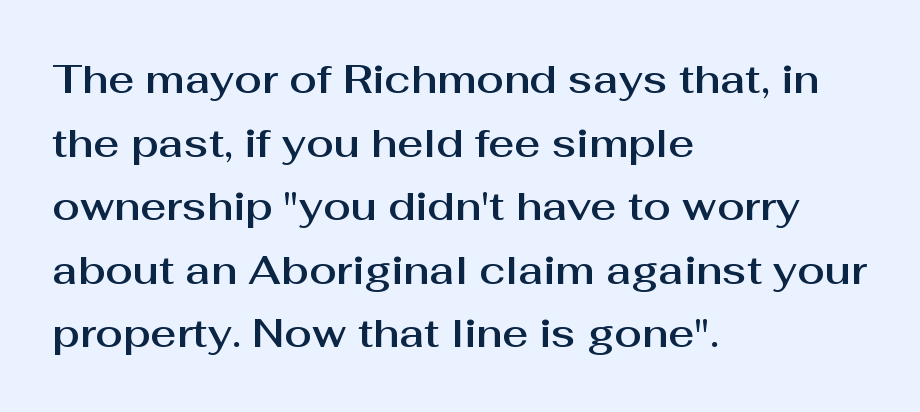
Q: Is the text italic (slanted)? A: No, it is upright.
Q: Is the typeface a serif or a sans-serif typeface? A: Sans-serif.
Q: Is the text underlined? A: No.
Q: How is the paragraph aligned? A: Left-aligned.
Q: Is the spacing between letters normal or unusually wide? A: Normal.
Q: Is the spacing between lines tight, normal or loose? A: Normal.
Q: Width (condensed, normal, or wide)? A: Normal.
Q: Stroke contrast? A: Medium.
Q: x-height? A: Medium.
Q: Monospaced? A: No.
